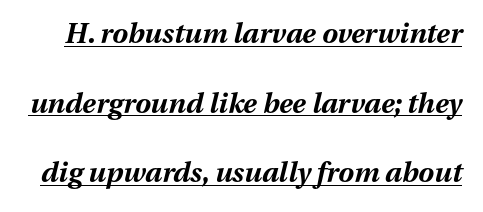
Varying glyph widths throughout — classic text-font behaviour. The tracking reads as untouched default to a designer's eye. You could fit nearly another row in the gap between these rows. Italic? Definitely — the glyphs are oblique. What decoration does the sample have? An underline. The letters are bold, with thick, heavy strokes.
